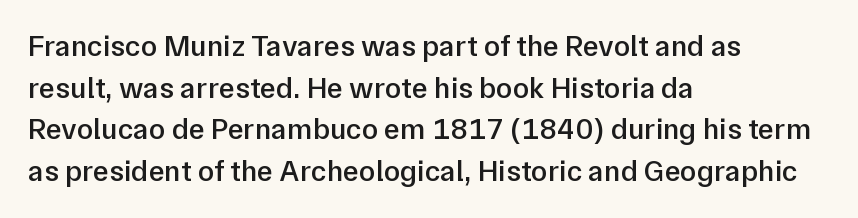
The image shows 30 px semibold sans-serif type, upright; set left-aligned, normal line spacing (1.39x), normal letter spacing, not underlined; low stroke contrast and a medium x-height.
